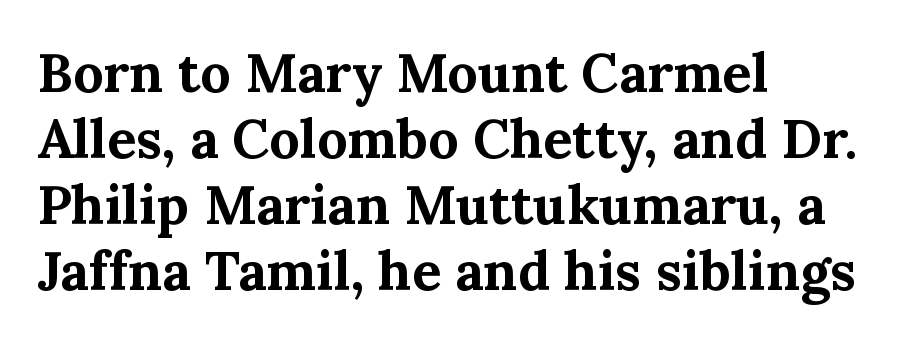
The image shows 54 px bold serif type, upright; set left-aligned, line spacing 1.22x, normal letter spacing, not underlined; medium stroke contrast and a medium x-height.
